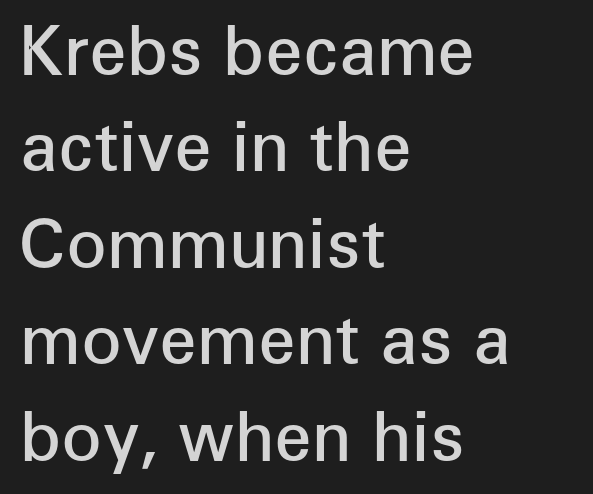
The glyphs have the mass of a demibold cut, below bold. Proportional: the letters do not fall into vertical columns. This rendering leaves character spacing at its baseline value. Do the letters lean? They stand straight. These lines sit exactly where default settings would place them.
